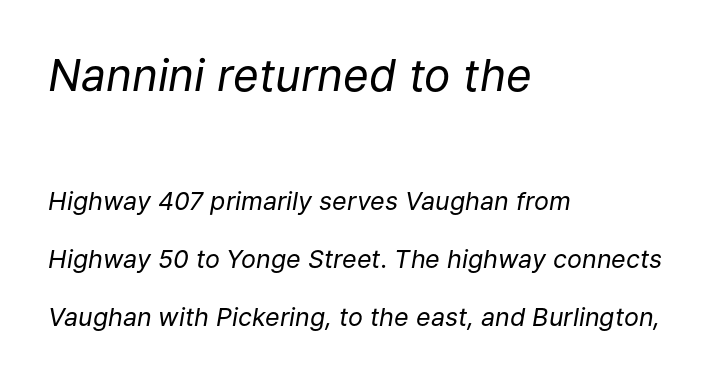
{"italic": "yes", "lean": "right", "slant_degrees": 9, "bold": "no", "weight": "regular", "width": "normal", "stroke_contrast": "low", "x_height": "medium", "monospaced": "no", "underline": "no", "align": "left", "line_spacing": "loose", "line_spacing_ratio": 2.32, "letter_spacing": "normal", "letter_spacing_em": 0.0, "larger_block": "first", "size_ratio": 1.76, "glyph_px": 44}
